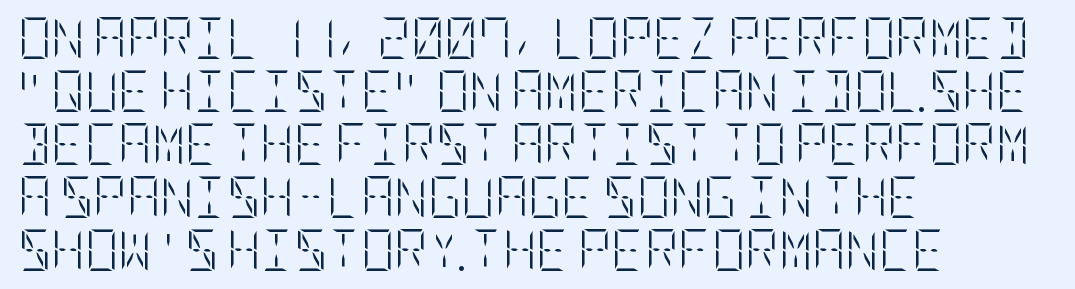
The image shows 41 px light, condensed type, upright; set left-aligned, normal line spacing (1.29x), normal letter spacing, not underlined; low stroke contrast and a large x-height.
